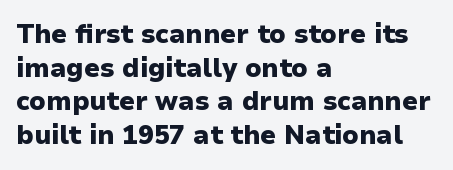
{"italic": "no", "bold": "yes", "underline": "no", "align": "left", "line_spacing": "normal", "line_spacing_ratio": 1.29, "letter_spacing": "normal", "letter_spacing_em": 0.0, "glyph_px": 26}
